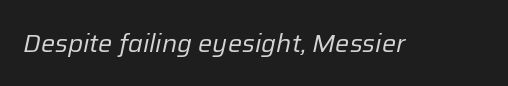
Q: Is the text bold? A: No.
Q: Is the text italic (slanted)? A: Yes, it leans right by about 12 degrees.
Q: Is the text underlined? A: No.
Q: Is the spacing between letters normal or unusually wide? A: Normal.
